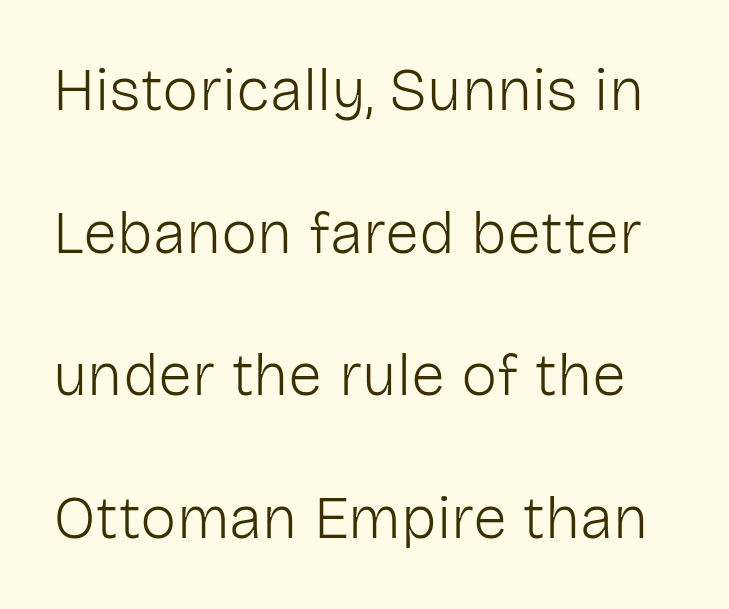
{"serif": "no", "italic": "no", "bold": "no", "weight": "light", "width": "normal", "stroke_contrast": "low", "x_height": "medium", "monospaced": "no", "underline": "no", "line_spacing": "loose", "line_spacing_ratio": 2.34, "letter_spacing": "normal", "letter_spacing_em": 0.0, "glyph_px": 61}
